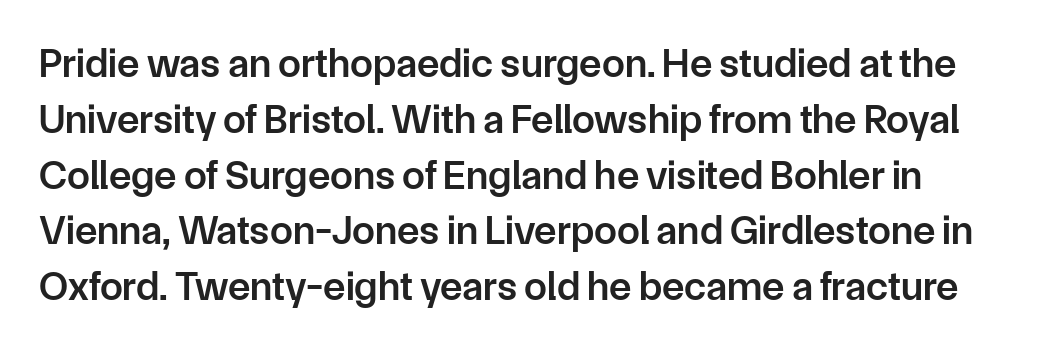
Q: Is the text bold? A: Semi-bold.
Q: Is the text italic (slanted)? A: No, it is upright.
Q: Is the typeface a serif or a sans-serif typeface? A: Sans-serif.
Q: Is the text underlined? A: No.
Q: Is the spacing between letters normal or unusually wide? A: Normal.
Q: Is the spacing between lines tight, normal or loose? A: Normal.
Q: Width (condensed, normal, or wide)? A: Normal.
Q: Stroke contrast? A: Low.
Q: x-height? A: Medium.
Q: Monospaced? A: No.
